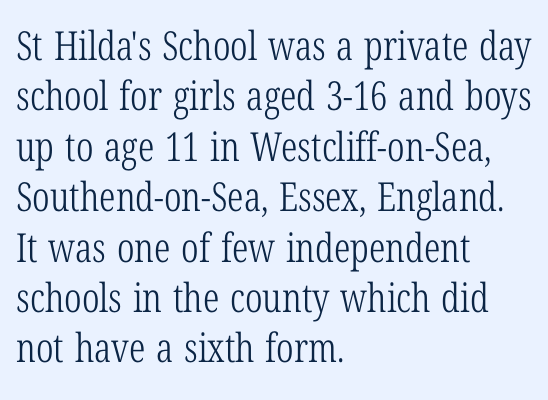
Small tapered or slab feet sit at the stroke ends, so this counts as serif. Is this a fixed-width face? No — the glyphs have proportional, varying widths. In terms of posture, this sample is upright. Vertical spacing — default. Honestly, the letter spacing is just normal — you wouldn't notice it.
